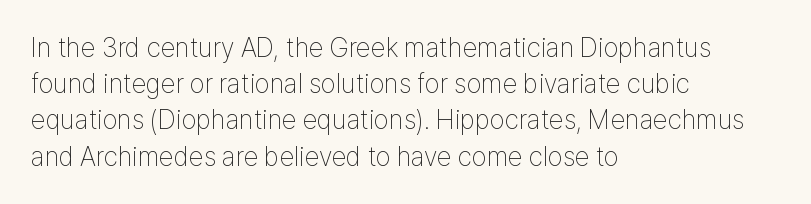
Q: Is the text bold? A: No.
Q: Is the text italic (slanted)? A: No, it is upright.
Q: Is the text underlined? A: No.
Q: How is the paragraph aligned? A: Left-aligned.
Q: Is the spacing between letters normal or unusually wide? A: Normal.
Q: Is the spacing between lines tight, normal or loose? A: Normal.
